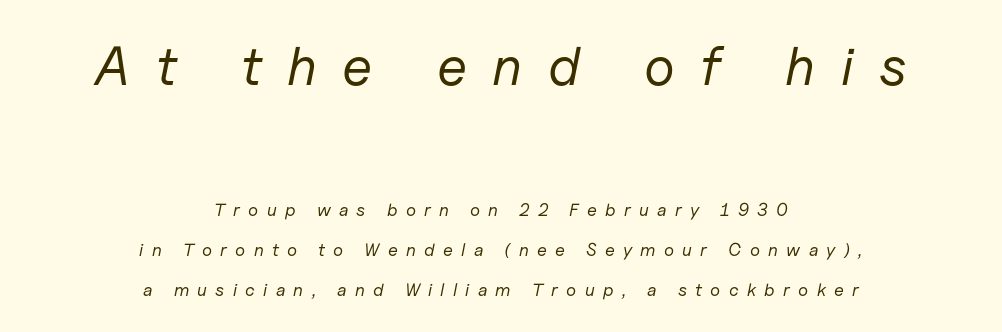
The image shows 55 px regular-weight type, italic (leaning right); set centered, loose line spacing (2.23x), unusually wide letter spacing (+0.46 em), not underlined; the first (top) block is 3.06x larger; low stroke contrast and a medium x-height.
